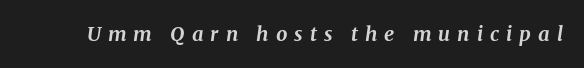
The image shows 20 px bold type, italic (leaning right); set unusually wide letter spacing (+0.35 em), not underlined.
